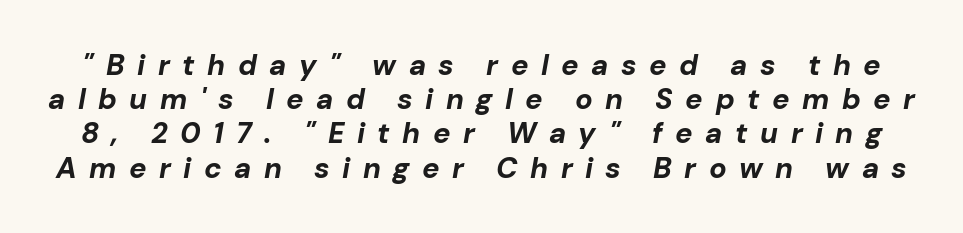
Q: Is the text bold? A: Yes.
Q: Is the text italic (slanted)? A: Yes, it leans right by about 10 degrees.
Q: Is the text underlined? A: No.
Q: Is the spacing between letters normal or unusually wide? A: Unusually wide.
Q: Width (condensed, normal, or wide)? A: Normal.
Q: Stroke contrast? A: Low.
Q: x-height? A: Medium.
Q: Monospaced? A: No.
